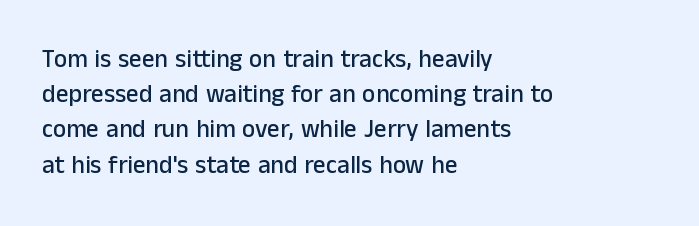
Q: Is the text italic (slanted)? A: No, it is upright.
Q: Is the text underlined? A: No.
Q: How is the paragraph aligned? A: Left-aligned.
Q: Is the spacing between letters normal or unusually wide? A: Normal.
Q: Is the spacing between lines tight, normal or loose? A: Normal.
